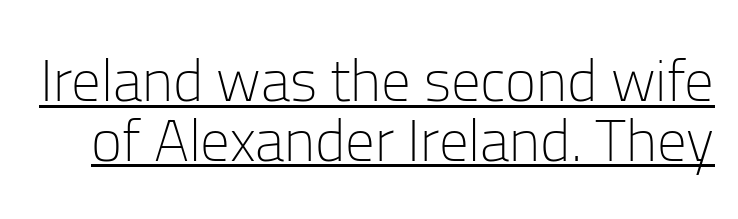
The image shows 59 px light sans-serif type, upright; set tight line spacing (1.01x), normal letter spacing, underlined; low stroke contrast and a medium x-height.
